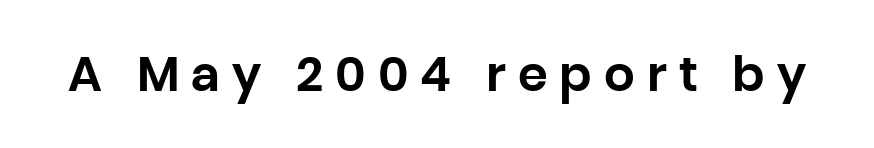
The image shows 48 px sans-serif type, upright; set unusually wide letter spacing (+0.25 em), not underlined; low stroke contrast and a large x-height.
